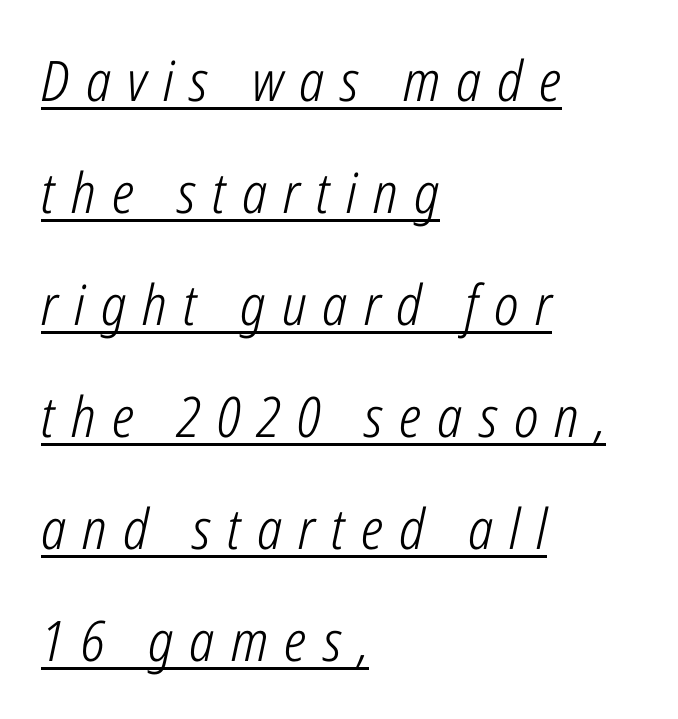
{"italic": "yes", "lean": "right", "slant_degrees": 12, "bold": "no", "weight": "light", "width": "condensed", "stroke_contrast": "low", "x_height": "medium", "monospaced": "no", "underline": "yes", "align": "left", "line_spacing": "loose", "line_spacing_ratio": 2.0, "letter_spacing": "wide", "letter_spacing_em": 0.29, "glyph_px": 56}
